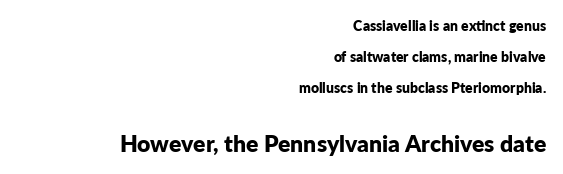
Q: Is the text bold? A: Yes.
Q: Is the text italic (slanted)? A: No, it is upright.
Q: Is the text underlined? A: No.
Q: How is the paragraph aligned? A: Right-aligned.
Q: Is the spacing between letters normal or unusually wide? A: Normal.
Q: Is the spacing between lines tight, normal or loose? A: Loose.
Q: Which block of text is set in a larger size, the first (top) or the second (bottom)? A: The second (bottom) one.
